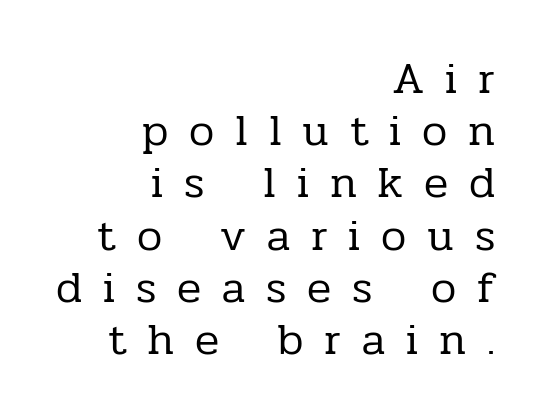
The strokes are not fattened; the text isn't bold. Line ends are locked; line starts wander. These lines are rendered in a variable-pitch font. Yep, those are serifs on the letters.
